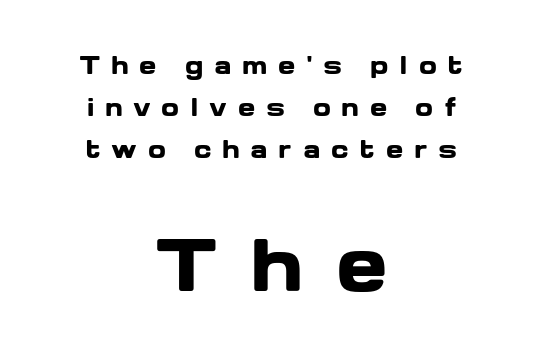
{"serif": "no", "italic": "no", "bold": "yes", "weight": "heavy", "width": "wide", "stroke_contrast": "low", "x_height": "medium", "monospaced": "no", "underline": "no", "align": "center", "line_spacing_ratio": 1.82, "letter_spacing": "wide", "letter_spacing_em": 0.46, "larger_block": "second", "size_ratio": 3.0, "glyph_px": 69}
